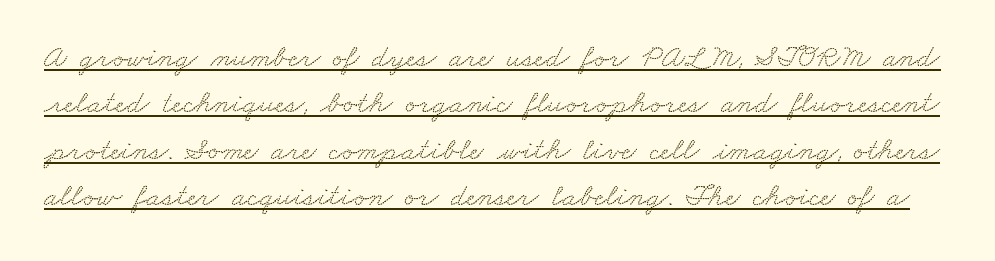
Q: Is the text underlined? A: Yes.
Q: Is the spacing between letters normal or unusually wide? A: Normal.
Q: Is the spacing between lines tight, normal or loose? A: Normal.
Q: Width (condensed, normal, or wide)? A: Wide.
Q: Stroke contrast? A: Low.
Q: x-height? A: Small.
Q: Monospaced? A: No.
